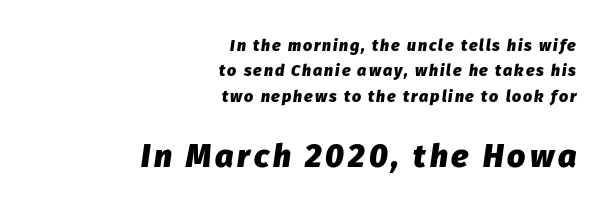
Q: Is the text bold? A: Yes.
Q: Is the text italic (slanted)? A: Yes, it leans right by about 8 degrees.
Q: Is the text underlined? A: No.
Q: How is the paragraph aligned? A: Right-aligned.
Q: Is the spacing between lines tight, normal or loose? A: Normal.
Q: Which block of text is set in a larger size, the first (top) or the second (bottom)? A: The second (bottom) one.
Q: Width (condensed, normal, or wide)? A: Normal.
Q: Stroke contrast? A: Low.
Q: x-height? A: Medium.
Q: Monospaced? A: No.
